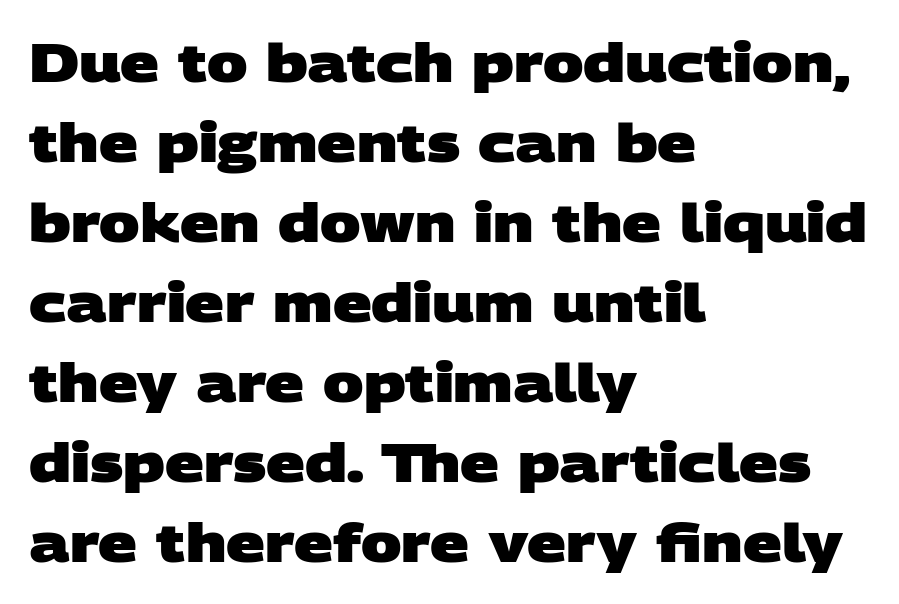
Tracking here is standard; glyphs follow each other at the usual distance. Students, this is bold: see how much ink each stroke carries. Is this a sans? Yes — the strokes have no serifs. Horizontally, the lines are justified to the leading edge only. The rendering uses a moderate line-height, typical for paragraphs. Think of a printed novel: that variable character pitch is what you see here.
